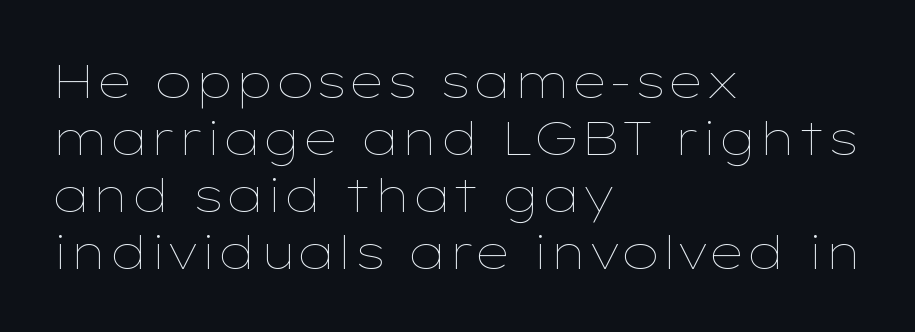
The image shows 47 px thin, wide type, upright; set left-aligned, line spacing 1.21x, normal letter spacing, not underlined; low stroke contrast and a medium x-height.
